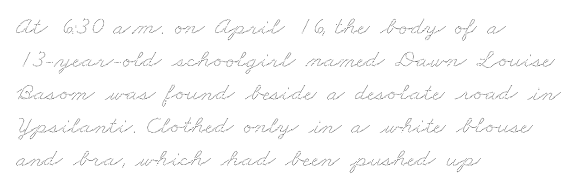
Q: Is the text underlined? A: No.
Q: How is the paragraph aligned? A: Left-aligned.
Q: Is the spacing between letters normal or unusually wide? A: Normal.
Q: Is the spacing between lines tight, normal or loose? A: Normal.
